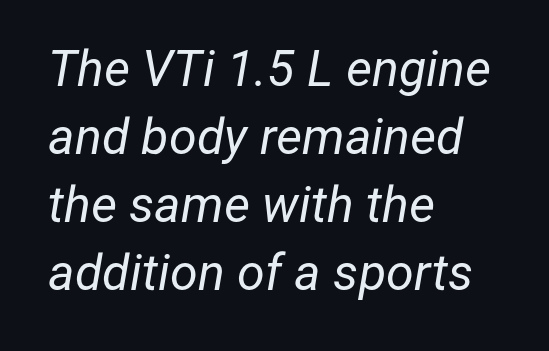
Tracking here is standard; glyphs follow each other at the usual distance. Does the leading feel generous? No, just average. Unbolded letterforms with no extra heft. Do the characters align in a grid? No, the font is proportional. The paragraph has a hard left edge and a soft right edge. The strip under each line holds only bare page.
